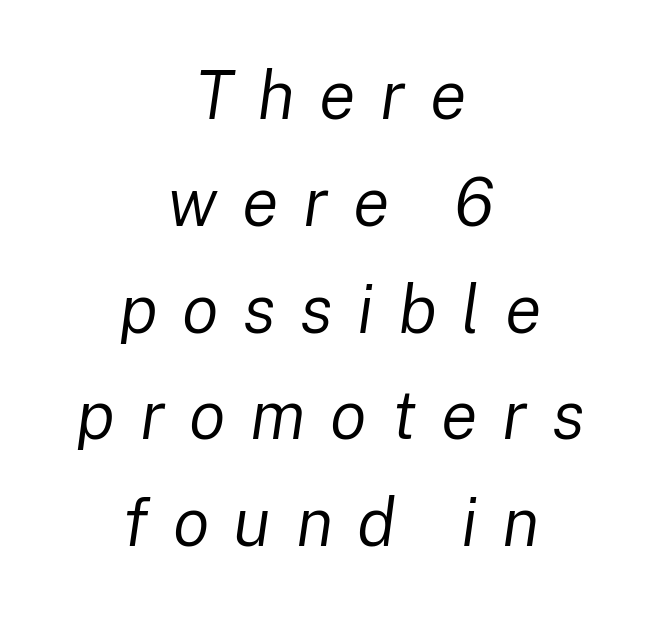
The image shows 68 px regular-weight type, italic (leaning right); set centered, normal line spacing (1.57x), unusually wide letter spacing (+0.36 em), not underlined; low stroke contrast and a medium x-height.
